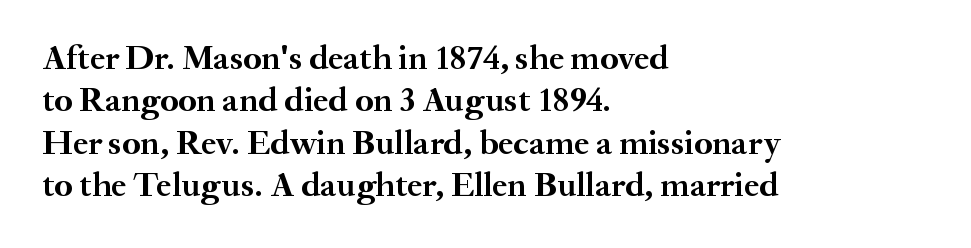
These lines carry a lot of weight — the face is fully bold. The gaps between neighbouring characters are ordinary and unremarkable. Do the letters lean? They stand straight. Is this a fixed-width face? No — the glyphs have proportional, varying widths. Serifs: yes, visible at the terminals of the letterforms.
